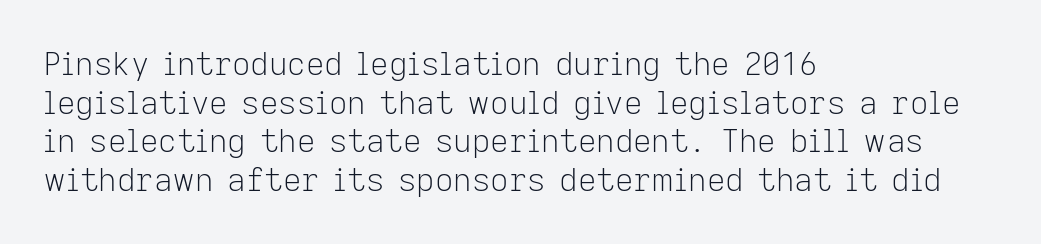
Each letter keeps its own natural width here, so spacing adapts to shape. Nobody touched the tracking dial on this one. Quick note: underline off. The lines in this sample share a left origin and differ only in where they stop. Posture: vertical. Note: no serifs on the glyphs.
